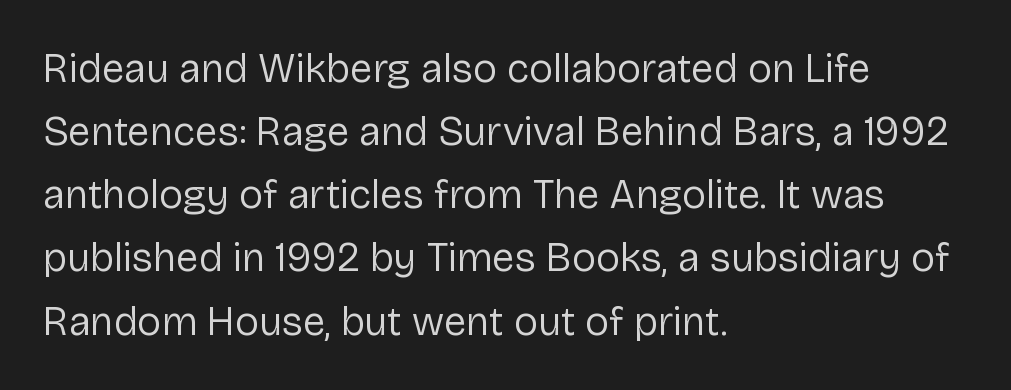
Q: Is the text bold? A: No.
Q: Is the text italic (slanted)? A: No, it is upright.
Q: Is the typeface a serif or a sans-serif typeface? A: Sans-serif.
Q: Is the text underlined? A: No.
Q: How is the paragraph aligned? A: Left-aligned.
Q: Is the spacing between letters normal or unusually wide? A: Normal.
Q: Is the spacing between lines tight, normal or loose? A: Normal.
Q: Width (condensed, normal, or wide)? A: Normal.
Q: Stroke contrast? A: Low.
Q: x-height? A: Medium.
Q: Monospaced? A: No.
